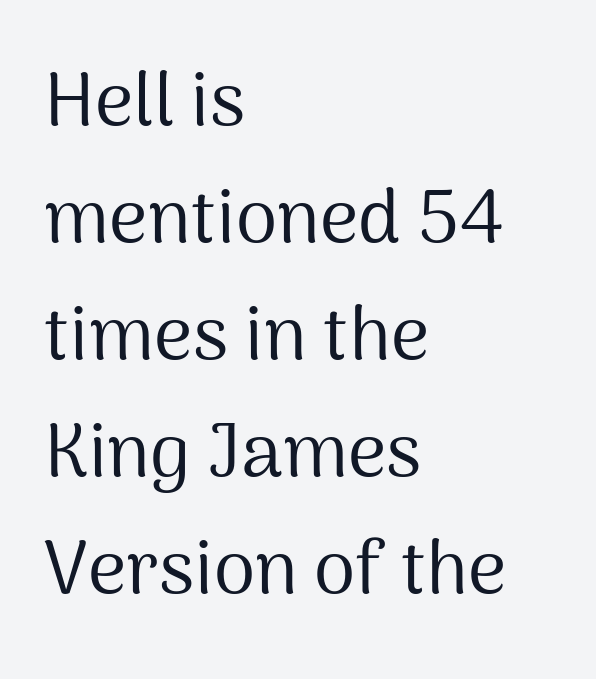
The image shows 75 px regular-weight sans-serif type, upright; set left-aligned, normal line spacing (1.56x), normal letter spacing, not underlined; medium stroke contrast and a medium x-height.
